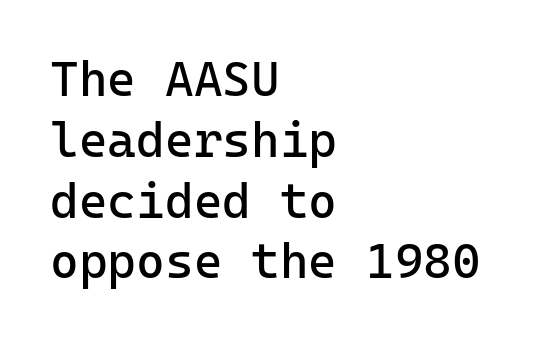
{"serif": "no", "italic": "no", "bold": "no", "weight": "regular", "width": "normal", "stroke_contrast": "low", "x_height": "medium", "monospaced": "yes", "underline": "no", "align": "left", "line_spacing_ratio": 1.24, "letter_spacing": "normal", "letter_spacing_em": 0.0, "glyph_px": 49}
